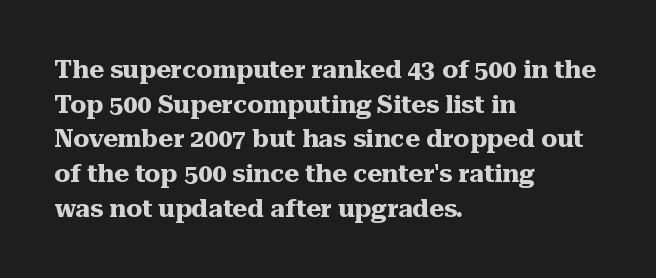
Q: Is the text bold? A: Yes.
Q: Is the text italic (slanted)? A: No, it is upright.
Q: Is the text underlined? A: No.
Q: How is the paragraph aligned? A: Left-aligned.
Q: Is the spacing between letters normal or unusually wide? A: Normal.
Q: Is the spacing between lines tight, normal or loose? A: Normal.
